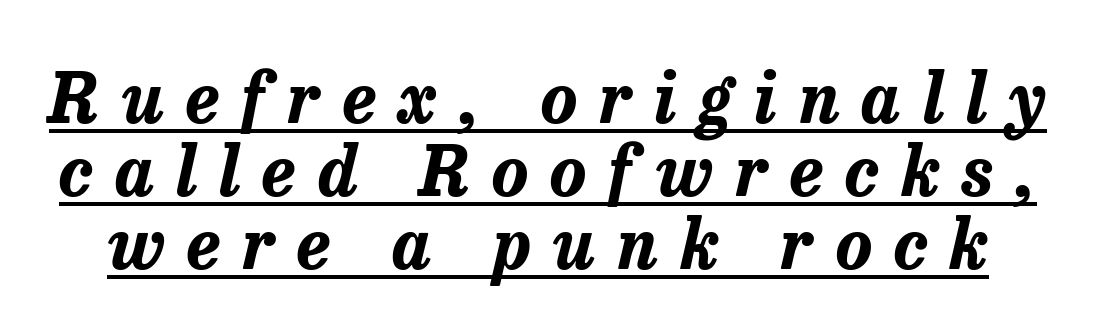
The image shows 69 px bold type, italic (leaning right); set tight line spacing (1.06x), unusually wide letter spacing (+0.32 em), underlined; low stroke contrast and a medium x-height.
